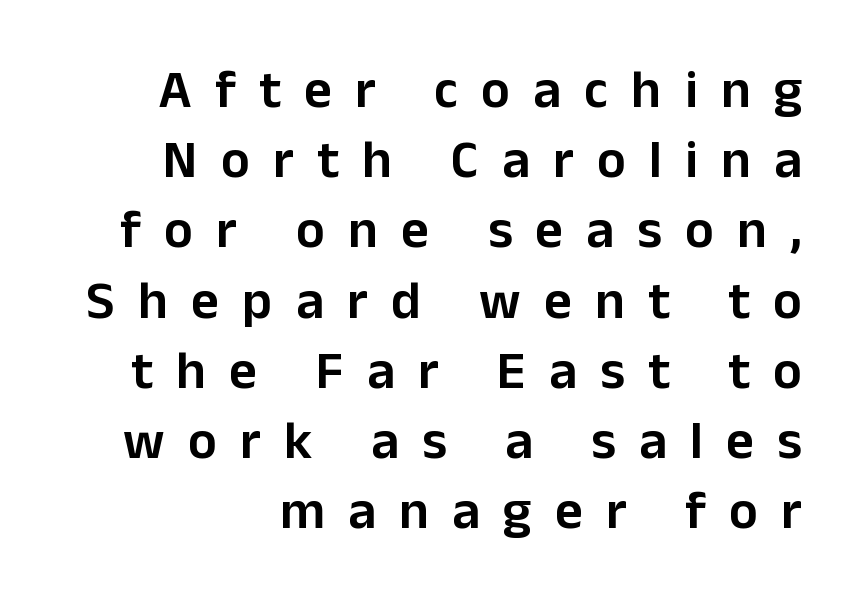
{"serif": "no", "italic": "no", "bold": "semi", "weight": "semibold", "width": "normal", "stroke_contrast": "low", "x_height": "medium", "monospaced": "no", "underline": "no", "line_spacing": "normal", "line_spacing_ratio": 1.3, "letter_spacing": "wide", "letter_spacing_em": 0.43, "glyph_px": 54}
